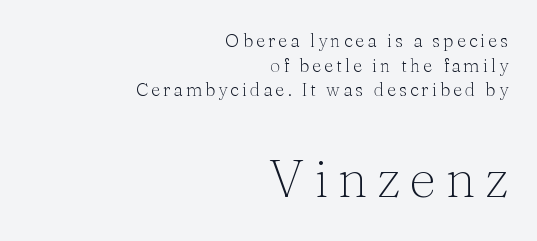
Q: Is the text bold? A: No.
Q: Is the text italic (slanted)? A: No, it is upright.
Q: Is the typeface a serif or a sans-serif typeface? A: Serif.
Q: Is the text underlined? A: No.
Q: How is the paragraph aligned? A: Right-aligned.
Q: Is the spacing between lines tight, normal or loose? A: Normal.
Q: Which block of text is set in a larger size, the first (top) or the second (bottom)? A: The second (bottom) one.
Q: Width (condensed, normal, or wide)? A: Normal.
Q: Stroke contrast? A: Medium.
Q: x-height? A: Medium.
Q: Monospaced? A: No.
